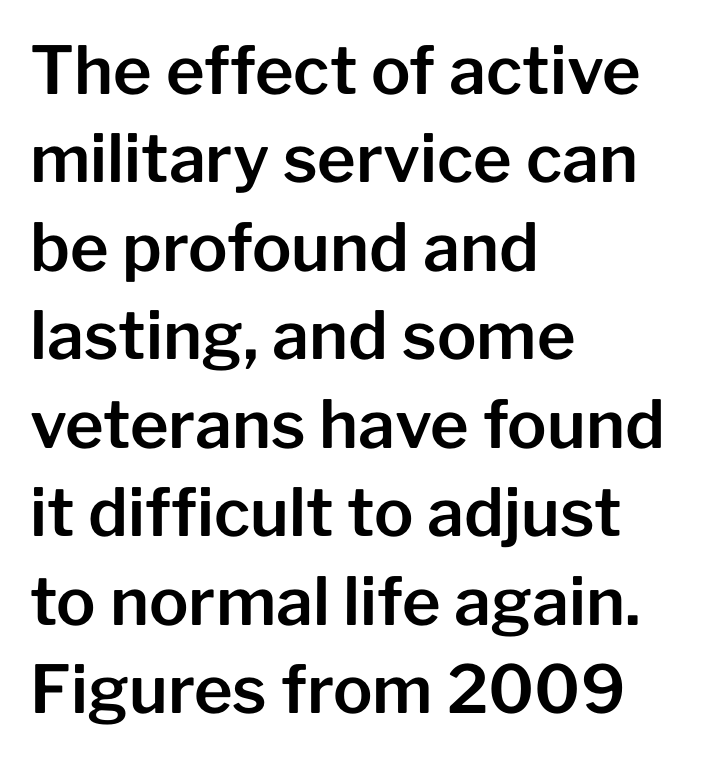
Q: Is the text italic (slanted)? A: No, it is upright.
Q: Is the typeface a serif or a sans-serif typeface? A: Sans-serif.
Q: Is the text underlined? A: No.
Q: How is the paragraph aligned? A: Left-aligned.
Q: Is the spacing between letters normal or unusually wide? A: Normal.
Q: Is the spacing between lines tight, normal or loose? A: Normal.
Q: Width (condensed, normal, or wide)? A: Normal.
Q: Stroke contrast? A: Low.
Q: x-height? A: Medium.
Q: Monospaced? A: No.
